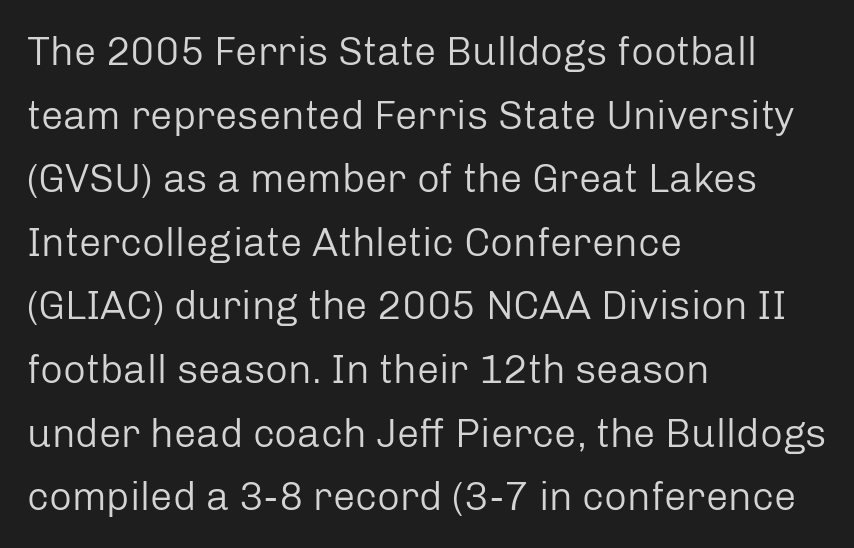
The setting favours the left margin, as ordinary paragraphs usually do. Descenders hang freely into open space. Between one letter and the next there's only the usual sliver of space. Do the letters lean? They stand straight. Stems here are at most as thick as an everyday book face.
